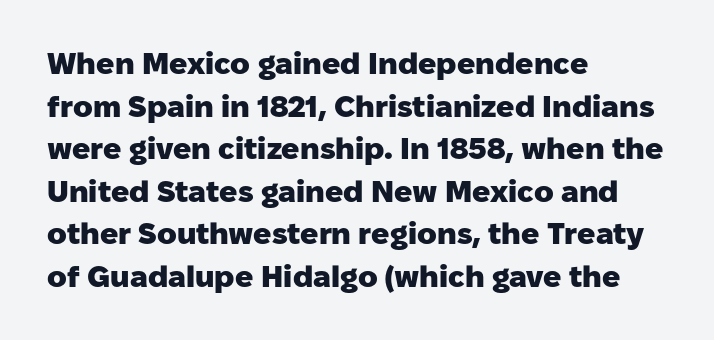
The image shows 30 px heavy sans-serif type, upright; set left-aligned, normal line spacing (1.42x), normal letter spacing, not underlined; low stroke contrast and a medium x-height.
